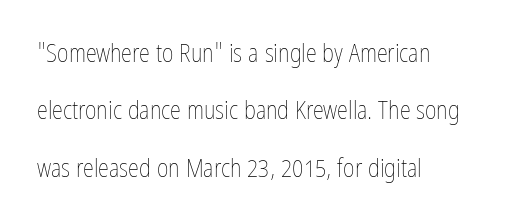
The image shows 25 px text type, upright; set left-aligned, loose line spacing (2.3x), normal letter spacing, not underlined.
